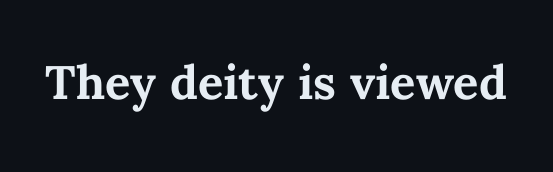
{"italic": "no", "bold": "yes", "weight": "bold", "width": "normal", "stroke_contrast": "medium", "x_height": "medium", "monospaced": "no", "underline": "no", "letter_spacing": "normal", "letter_spacing_em": 0.0, "glyph_px": 47}
